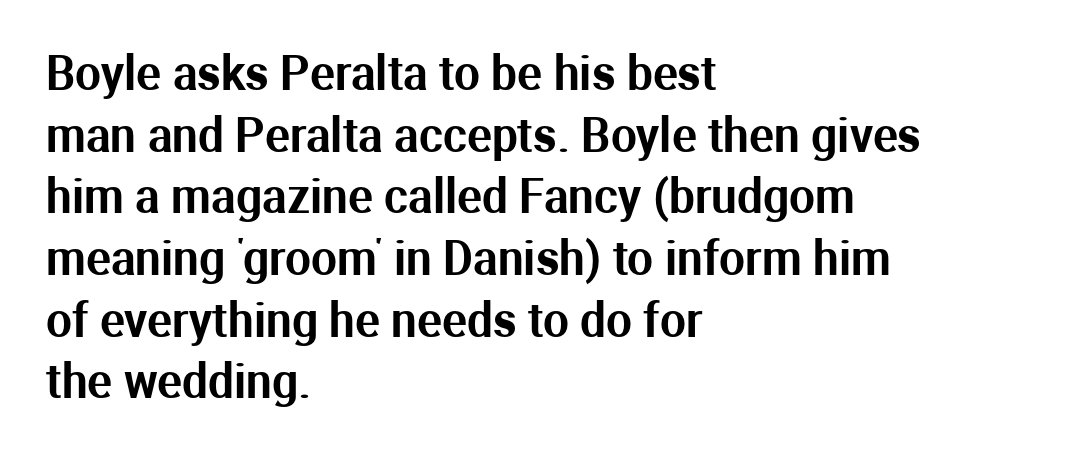
The image shows 46 px sans-serif type, upright; set left-aligned, normal line spacing (1.34x), normal letter spacing, not underlined; medium stroke contrast and a medium x-height.
